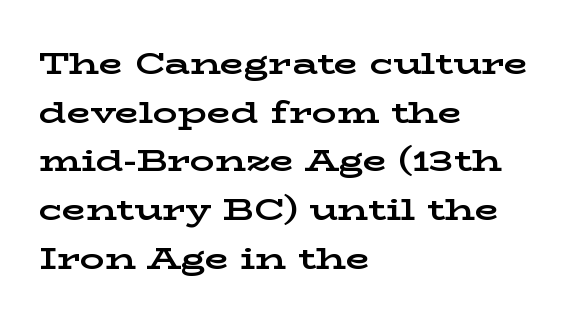
{"serif": "yes", "italic": "no", "bold": "yes", "weight": "bold", "width": "wide", "stroke_contrast": "low", "x_height": "medium", "monospaced": "no", "underline": "no", "align": "left", "line_spacing": "normal", "line_spacing_ratio": 1.57, "letter_spacing": "normal", "letter_spacing_em": 0.0, "glyph_px": 31}
